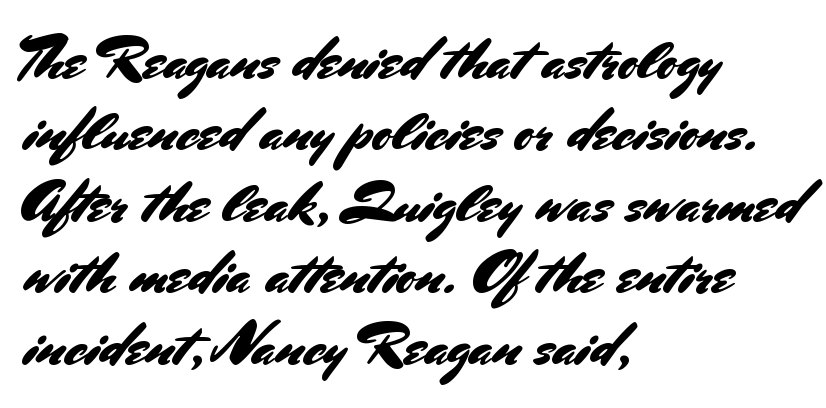
The designer went with a sans here, leaving each stem footless. The strip under each line holds only bare page. Words appear dense and cohesive because spacing is normal. Character widths vary here, with narrow letters taking less room than wide ones. The rendering anchors every line to the left-hand side.
